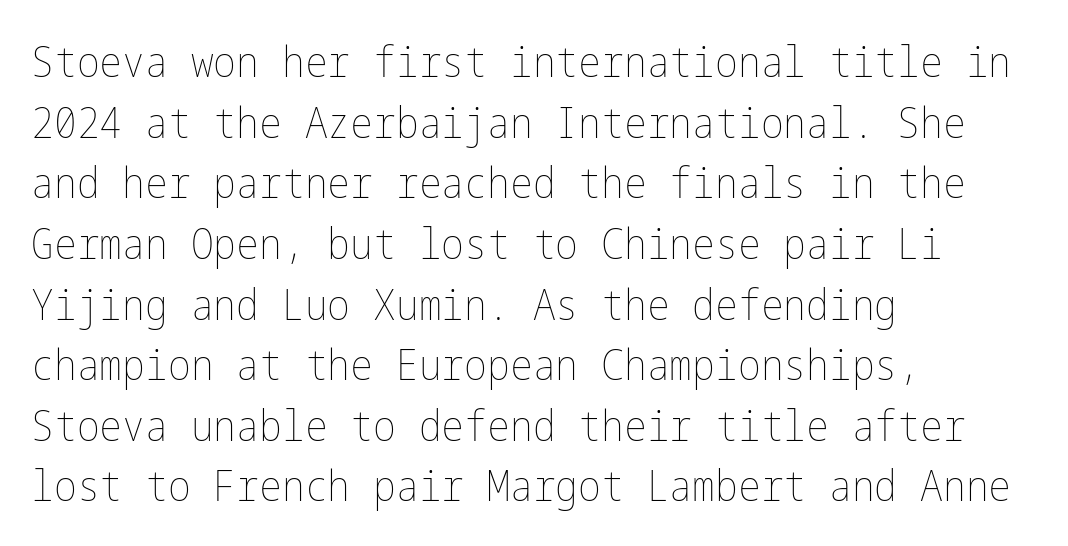
The image shows 43 px thin, condensed type, upright; set left-aligned, normal line spacing (1.41x), normal letter spacing, not underlined; low stroke contrast and a medium x-height.
